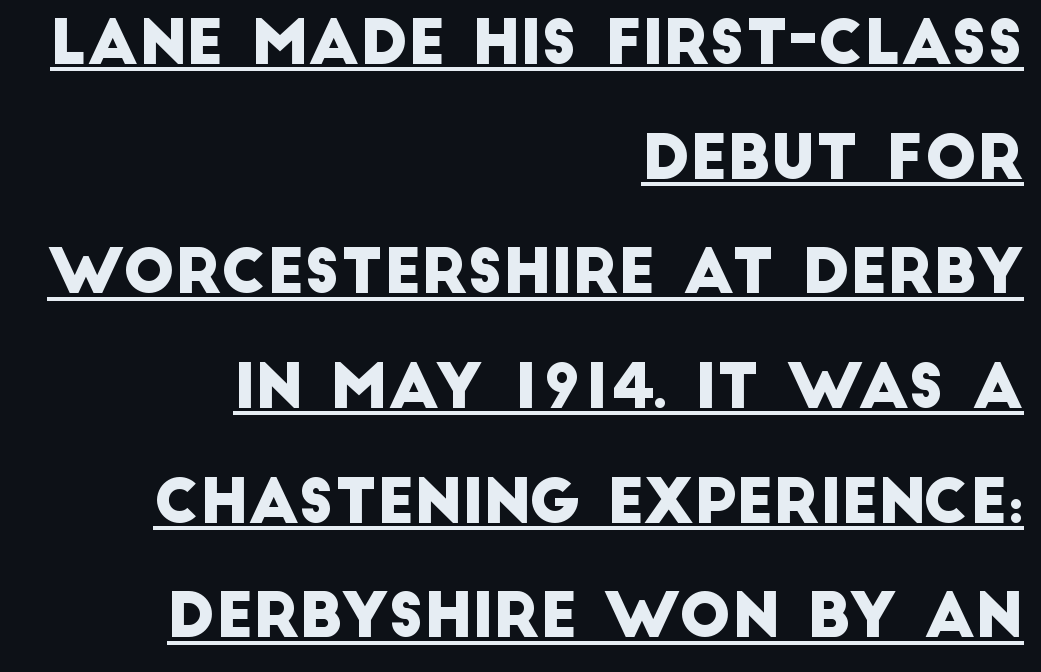
The image shows 61 px sans-serif type; set right-aligned, line spacing 1.88x, normal letter spacing, underlined; low stroke contrast and a large x-height.
